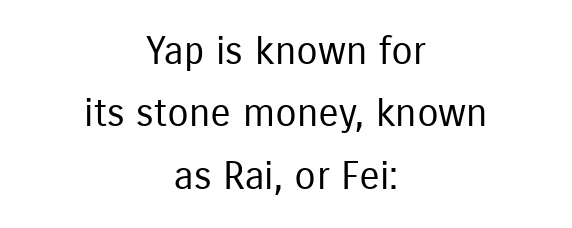
Q: Is the text bold? A: No.
Q: Is the text italic (slanted)? A: No, it is upright.
Q: Is the typeface a serif or a sans-serif typeface? A: Sans-serif.
Q: Is the text underlined? A: No.
Q: How is the paragraph aligned? A: Centered.
Q: Is the spacing between letters normal or unusually wide? A: Normal.
Q: Is the spacing between lines tight, normal or loose? A: Normal.
Q: Width (condensed, normal, or wide)? A: Condensed.
Q: Stroke contrast? A: Low.
Q: x-height? A: Medium.
Q: Monospaced? A: No.
